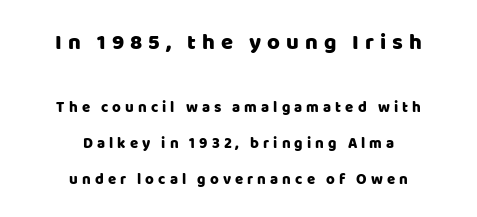
Horizontal bands of white between lines are thick stripes. The zone under the glyphs is completely vacant. Bigger letters appear in the top chunk; the bottom chunk is reduced. In CSS terms this would be text-align: center. The letters stand upright; this is a roman face.
